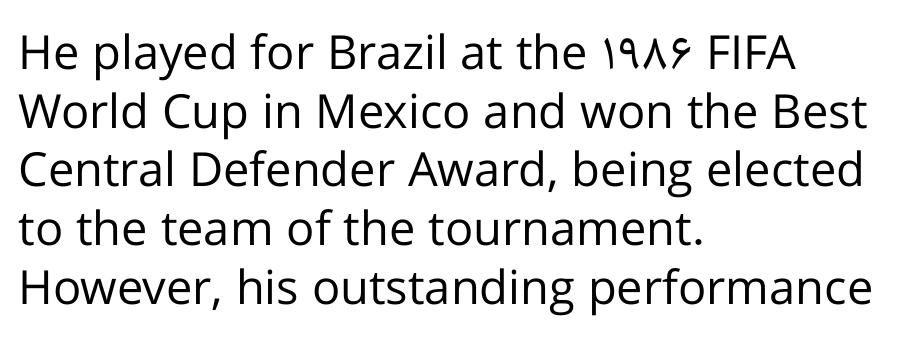
The image shows 47 px regular-weight sans-serif type, upright; set left-aligned, normal line spacing (1.25x), normal letter spacing, not underlined; low stroke contrast and a medium x-height.
